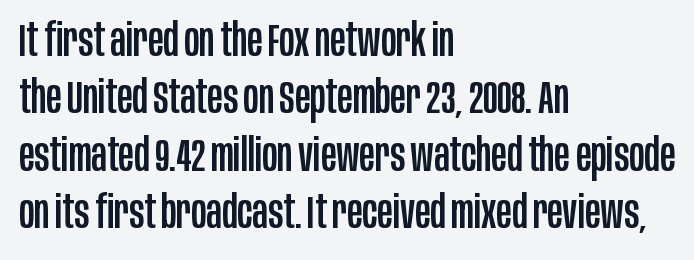
The image shows 46 px condensed sans-serif type, upright; set left-aligned, normal line spacing (1.25x), normal letter spacing, not underlined; low stroke contrast and a large x-height.
